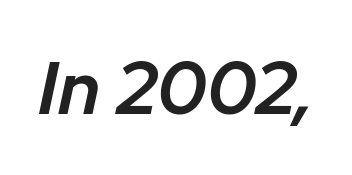
The image shows 74 px semibold type, italic (leaning right); set normal letter spacing, not underlined; low stroke contrast and a medium x-height.
